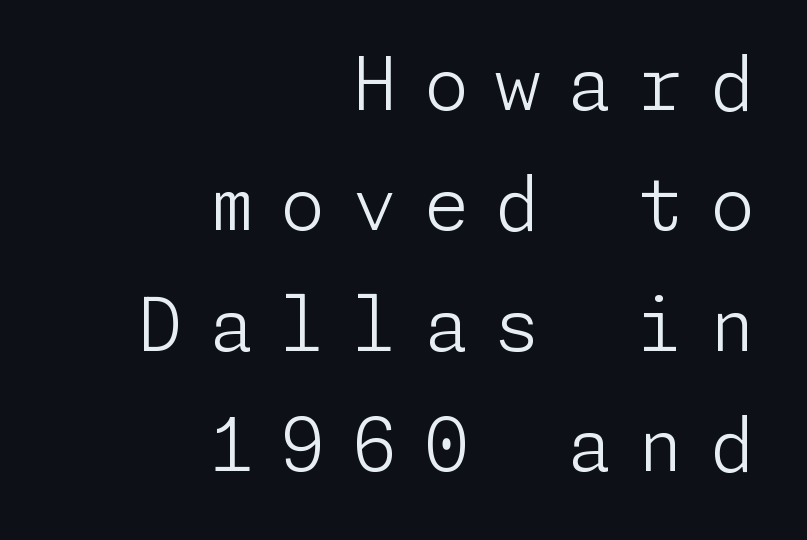
{"serif": "no", "italic": "no", "bold": "no", "weight": "light", "width": "normal", "stroke_contrast": "low", "x_height": "medium", "underline": "no", "align": "right", "line_spacing": "normal", "line_spacing_ratio": 1.65, "letter_spacing": "wide", "letter_spacing_em": 0.36, "glyph_px": 73}
